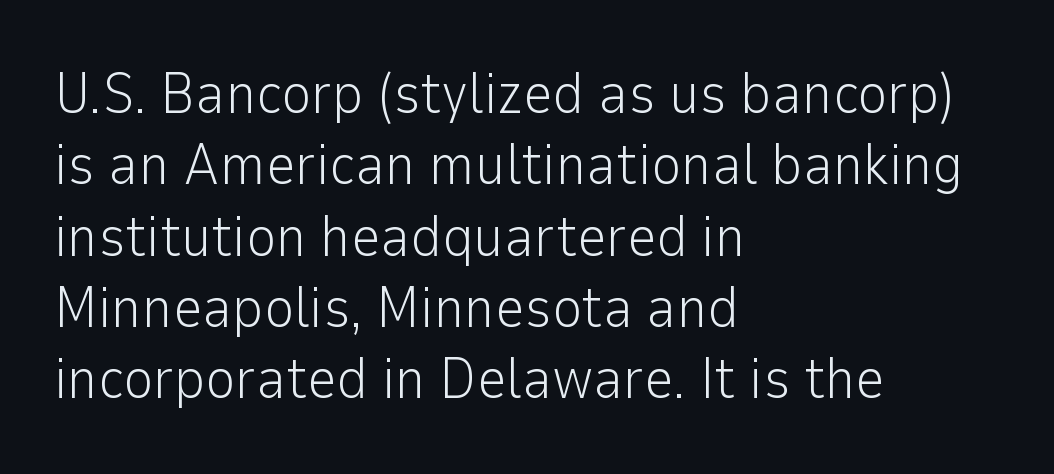
Is this a fixed-width face? No — the glyphs have proportional, varying widths. Classification — sans serif. The strokes carry an ordinary text weight at most. The rendering anchors every line to the left-hand side. Quick note: not italic, upright. Nobody touched the tracking dial on this one.
